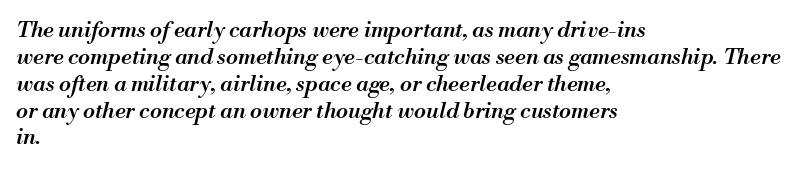
{"italic": "yes", "lean": "right", "slant_degrees": 13, "bold": "semi", "underline": "no", "align": "left", "line_spacing_ratio": 1.22, "letter_spacing": "normal", "letter_spacing_em": 0.0, "glyph_px": 22}
